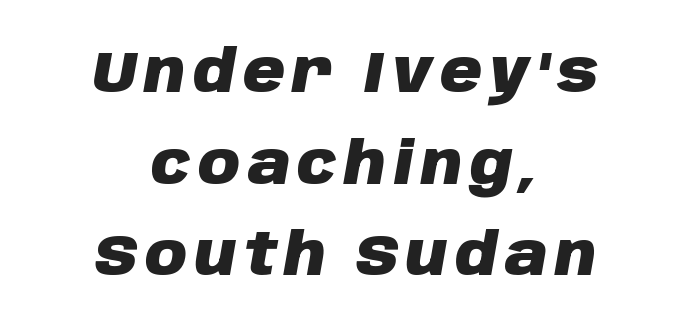
The image shows 58 px heavy type, italic (leaning right); set centered, normal line spacing (1.58x), not underlined; low stroke contrast and a large x-height.
